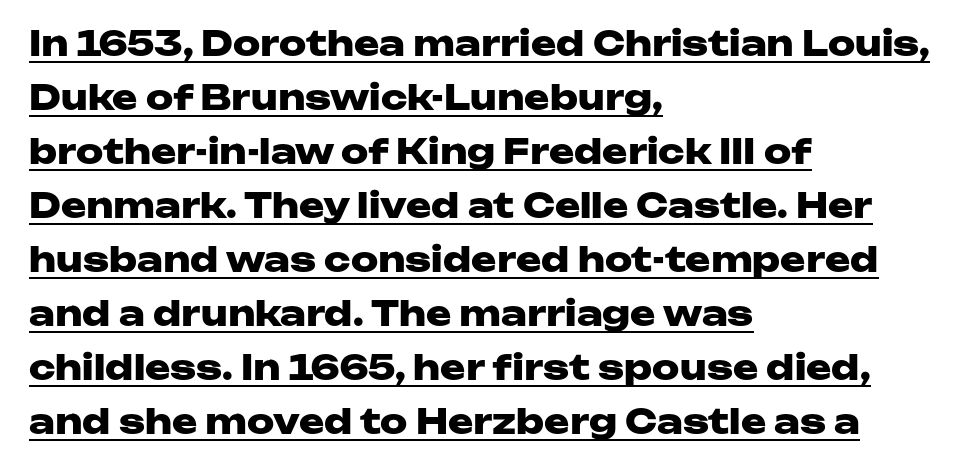
Q: Is the text bold? A: Yes.
Q: Is the text italic (slanted)? A: No, it is upright.
Q: Is the typeface a serif or a sans-serif typeface? A: Sans-serif.
Q: Is the text underlined? A: Yes.
Q: How is the paragraph aligned? A: Left-aligned.
Q: Is the spacing between letters normal or unusually wide? A: Normal.
Q: Is the spacing between lines tight, normal or loose? A: Normal.
Q: Width (condensed, normal, or wide)? A: Wide.
Q: Stroke contrast? A: Low.
Q: x-height? A: Medium.
Q: Monospaced? A: No.
